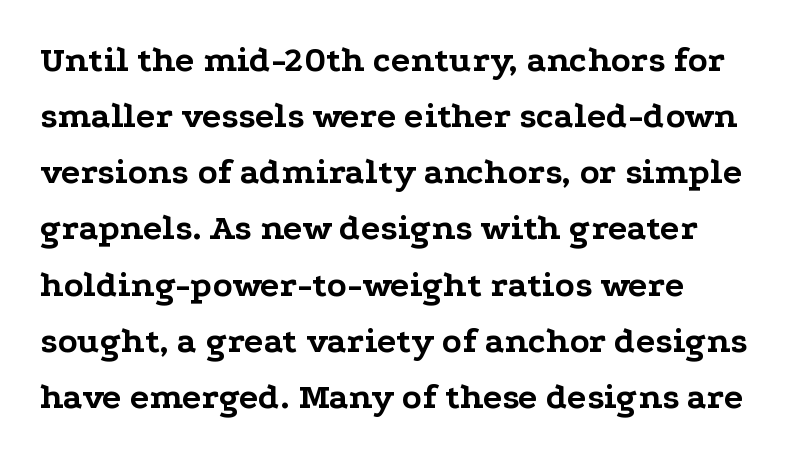
{"serif": "yes", "italic": "no", "bold": "yes", "weight": "bold", "width": "wide", "stroke_contrast": "low", "x_height": "medium", "monospaced": "no", "underline": "no", "line_spacing": "normal", "line_spacing_ratio": 1.56, "letter_spacing": "normal", "letter_spacing_em": 0.0, "glyph_px": 36}
